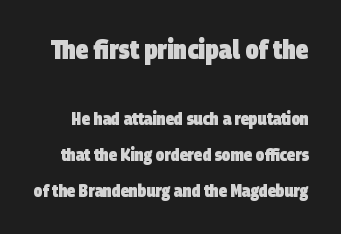
Q: Is the text bold? A: Yes.
Q: Is the text underlined? A: No.
Q: Is the spacing between letters normal or unusually wide? A: Normal.
Q: Is the spacing between lines tight, normal or loose? A: Loose.
Q: Which block of text is set in a larger size, the first (top) or the second (bottom)? A: The first (top) one.
